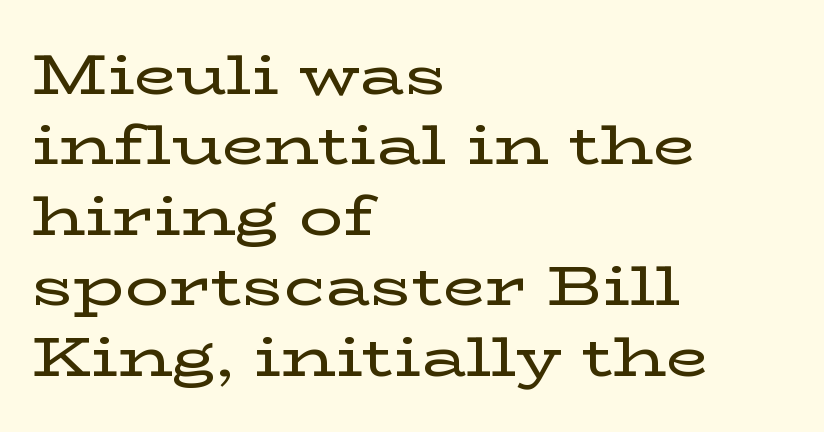
{"serif": "yes", "italic": "no", "width": "wide", "stroke_contrast": "low", "x_height": "medium", "monospaced": "no", "underline": "no", "align": "left", "line_spacing": "normal", "line_spacing_ratio": 1.28, "letter_spacing": "normal", "letter_spacing_em": 0.0, "glyph_px": 55}
